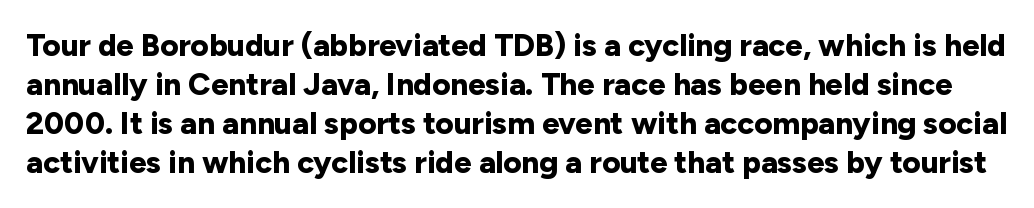
Q: Is the text bold? A: Yes.
Q: Is the text italic (slanted)? A: No, it is upright.
Q: Is the typeface a serif or a sans-serif typeface? A: Sans-serif.
Q: Is the text underlined? A: No.
Q: Is the spacing between letters normal or unusually wide? A: Normal.
Q: Is the spacing between lines tight, normal or loose? A: Normal.
Q: Width (condensed, normal, or wide)? A: Normal.
Q: Stroke contrast? A: Low.
Q: x-height? A: Medium.
Q: Monospaced? A: No.
